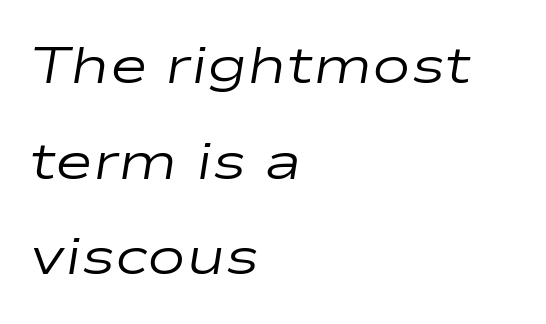
Q: Is the text bold? A: No.
Q: Is the text italic (slanted)? A: Yes, it leans right by about 9 degrees.
Q: Is the text underlined? A: No.
Q: How is the paragraph aligned? A: Left-aligned.
Q: Is the spacing between letters normal or unusually wide? A: Normal.
Q: Width (condensed, normal, or wide)? A: Wide.
Q: Stroke contrast? A: Low.
Q: x-height? A: Medium.
Q: Monospaced? A: No.
